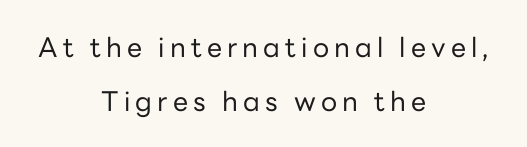
Q: Is the text bold? A: No.
Q: Is the text italic (slanted)? A: No, it is upright.
Q: Is the text underlined? A: No.
Q: How is the paragraph aligned? A: Centered.
Q: Is the spacing between lines tight, normal or loose? A: Loose.
